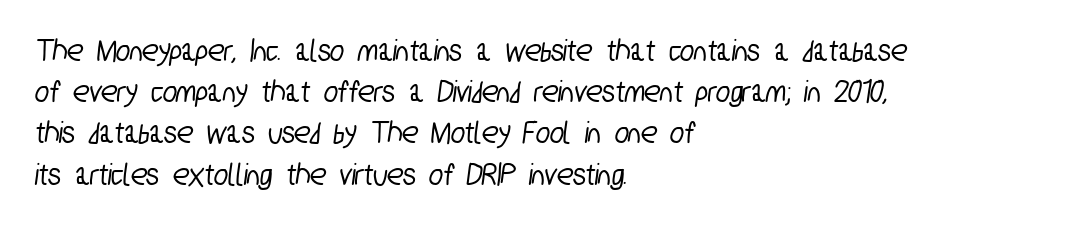
The image shows 33 px condensed sans-serif type; set left-aligned, normal line spacing (1.25x), normal letter spacing, not underlined; low stroke contrast and a medium x-height.
